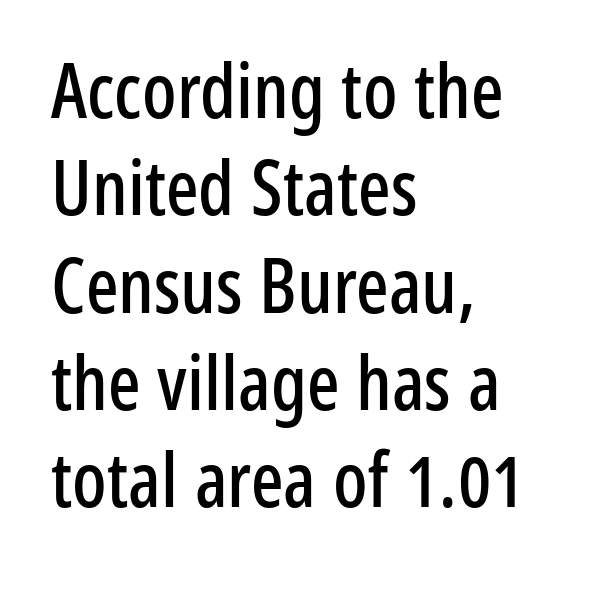
Honestly, there is no underline to notice here at all. Italic? Not at all — the glyphs are vertical. To sum up the face: it is a sans, with no serifs. The paragraph has a hard left edge and a soft right edge.
